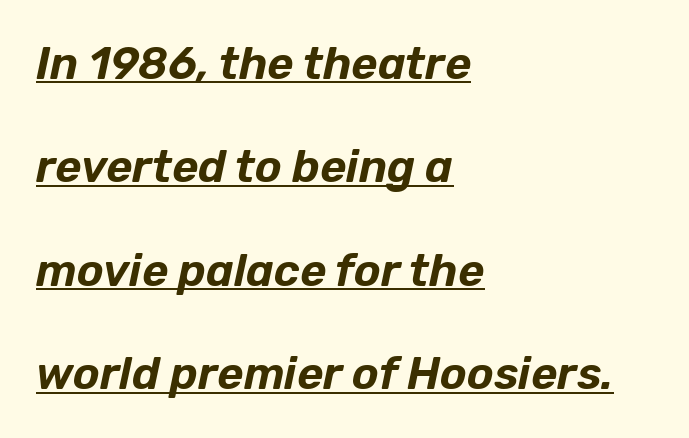
Q: Is the text italic (slanted)? A: Yes, it leans right by about 12 degrees.
Q: Is the text underlined? A: Yes.
Q: How is the paragraph aligned? A: Left-aligned.
Q: Is the spacing between letters normal or unusually wide? A: Normal.
Q: Is the spacing between lines tight, normal or loose? A: Loose.
Q: Width (condensed, normal, or wide)? A: Normal.
Q: Stroke contrast? A: Low.
Q: x-height? A: Medium.
Q: Monospaced? A: No.
